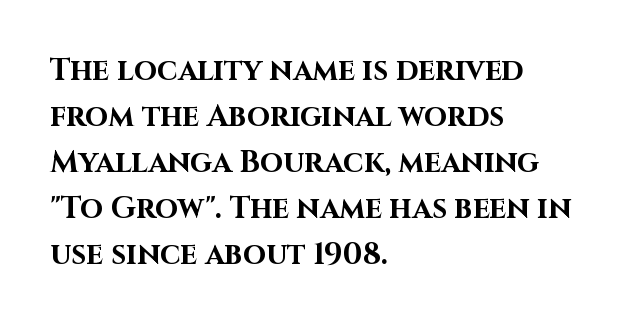
The text was rendered using a sans face with plain stroke endings. Typeset ragged right — the left edge is the straight one. Thick stems and heavy bowls — unmistakably bold. This sample has the flowing, uneven cadence of proportional lettering. Compared with typical paragraphs, the rows here are spaced about the same.
